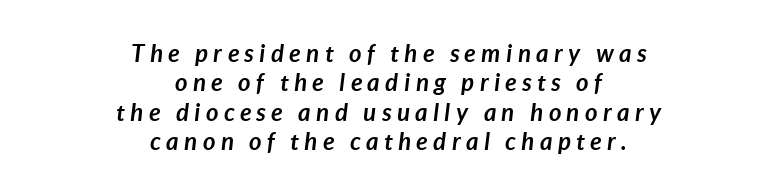
{"italic": "yes", "lean": "right", "slant_degrees": 7, "bold": "yes", "underline": "no", "align": "center", "line_spacing_ratio": 1.22, "letter_spacing": "wide", "letter_spacing_em": 0.23, "glyph_px": 24}
